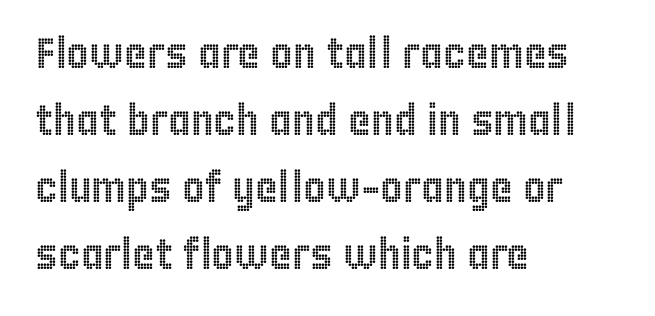
{"italic": "no", "width": "condensed", "x_height": "large", "monospaced": "no", "underline": "no", "align": "left", "line_spacing": "normal", "line_spacing_ratio": 1.56, "letter_spacing": "normal", "letter_spacing_em": 0.0, "glyph_px": 43}
